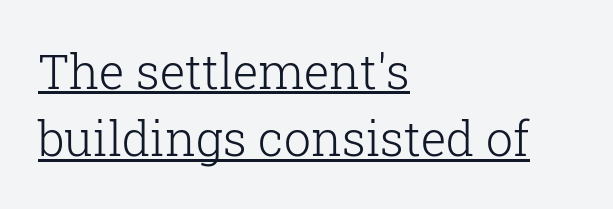
This rendering uses left alignment, leaving the right contour irregular. Every stem runs plumb, perpendicular to the baseline. This sample has the flowing, uneven cadence of proportional lettering. Caption: lettering with a line underneath.
